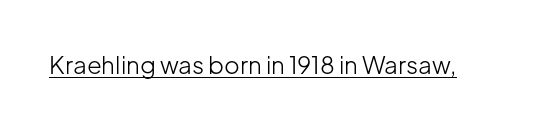
Underlined type. When letters stand straight like this, we call the style roman or upright. The line texture is even and compact thanks to regular tracking. The strokes carry an ordinary text weight at most.
